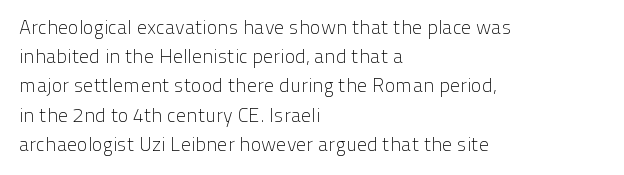
Q: Is the text bold? A: No.
Q: Is the text italic (slanted)? A: No, it is upright.
Q: Is the text underlined? A: No.
Q: How is the paragraph aligned? A: Left-aligned.
Q: Is the spacing between letters normal or unusually wide? A: Normal.
Q: Is the spacing between lines tight, normal or loose? A: Normal.
